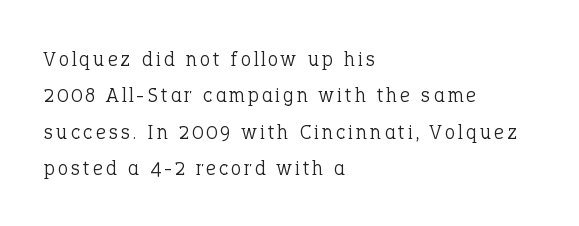
Q: Is the text bold? A: No.
Q: Is the text italic (slanted)? A: No, it is upright.
Q: Is the text underlined? A: No.
Q: How is the paragraph aligned? A: Left-aligned.
